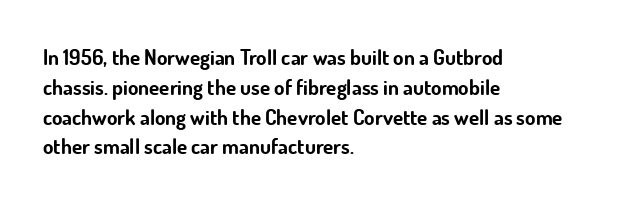
Q: Is the text bold? A: Yes.
Q: Is the text italic (slanted)? A: No, it is upright.
Q: Is the text underlined? A: No.
Q: How is the paragraph aligned? A: Left-aligned.
Q: Is the spacing between letters normal or unusually wide? A: Normal.
Q: Is the spacing between lines tight, normal or loose? A: Normal.
